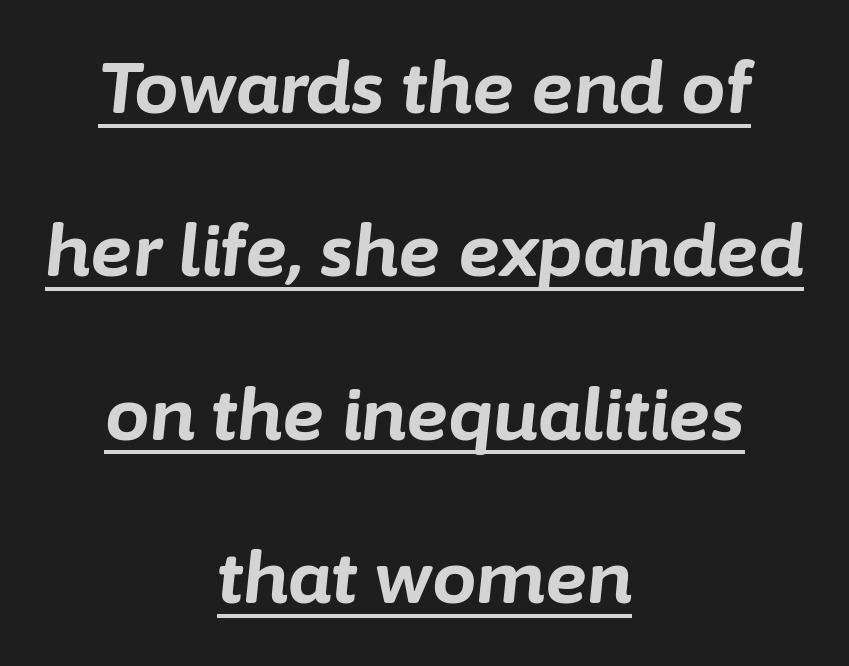
{"italic": "yes", "lean": "right", "slant_degrees": 6, "bold": "yes", "weight": "bold", "width": "normal", "stroke_contrast": "low", "x_height": "medium", "monospaced": "no", "underline": "yes", "align": "center", "line_spacing": "loose", "line_spacing_ratio": 2.3, "letter_spacing": "normal", "letter_spacing_em": 0.0, "glyph_px": 71}
